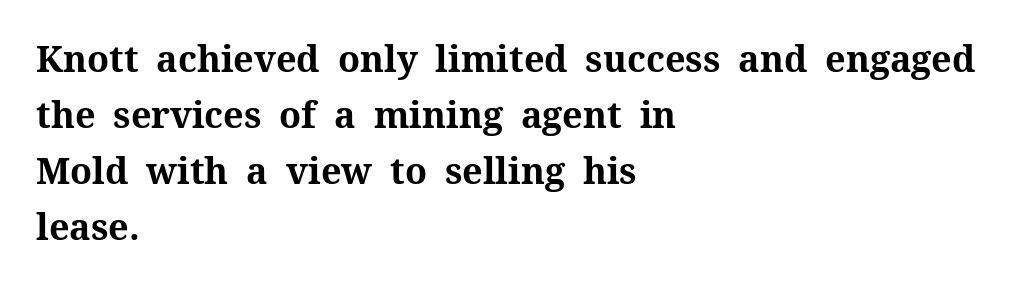
The image shows 36 px bold serif type, upright; set left-aligned, normal line spacing (1.56x), normal letter spacing, not underlined; medium stroke contrast and a medium x-height.
